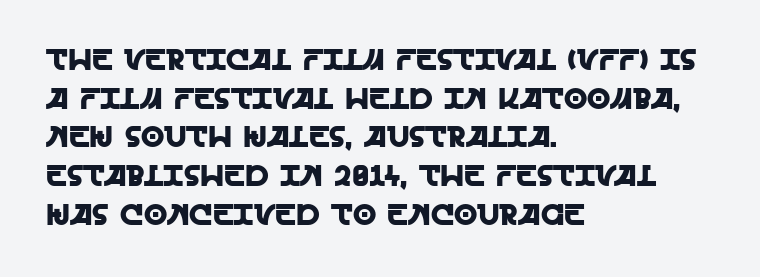
Q: Is the text italic (slanted)? A: No, it is upright.
Q: Is the typeface a serif or a sans-serif typeface? A: Sans-serif.
Q: Is the text underlined? A: No.
Q: How is the paragraph aligned? A: Left-aligned.
Q: Is the spacing between letters normal or unusually wide? A: Normal.
Q: Is the spacing between lines tight, normal or loose? A: Normal.
Q: Width (condensed, normal, or wide)? A: Normal.
Q: x-height? A: Large.
Q: Monospaced? A: No.
